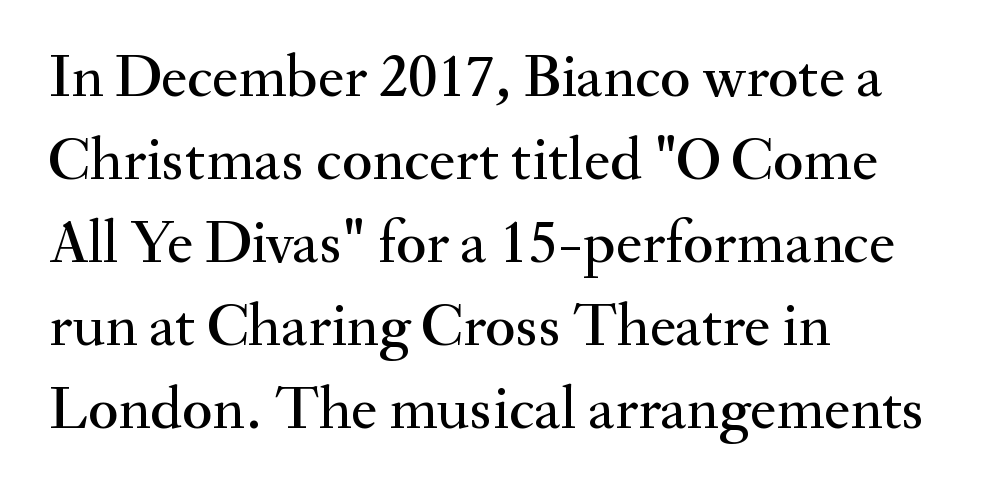
The image shows 62 px serif type, upright; set left-aligned, normal line spacing (1.34x), normal letter spacing, not underlined; medium stroke contrast and a small x-height.
